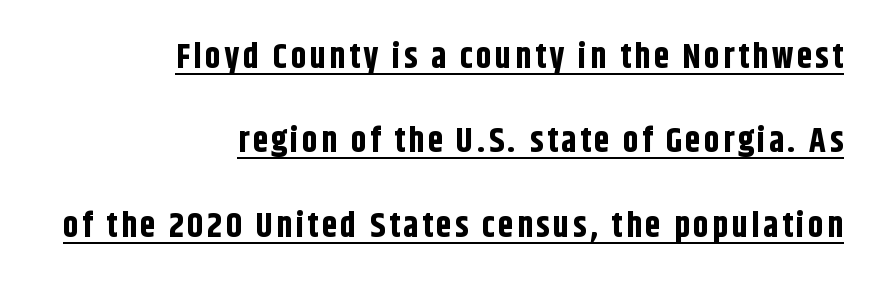
{"serif": "no", "italic": "no", "bold": "yes", "weight": "bold", "width": "condensed", "stroke_contrast": "low", "x_height": "large", "monospaced": "no", "underline": "yes", "align": "right", "line_spacing": "loose", "line_spacing_ratio": 2.48, "glyph_px": 34}
